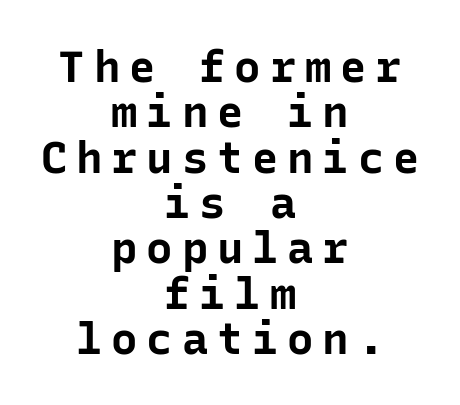
The words here are not underlined. Think of a typewriter: that constant character pitch is what you see here. A dark, heavy texture on the line: the type is bold. What stands out about the letter spacing? Its width — letters are far apart. You could barely slide anything between these rows.
